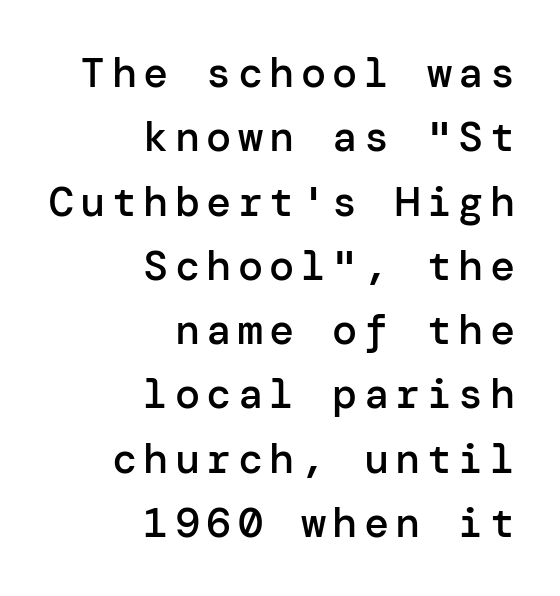
The space directly below the letters is spotless. The type sits square on the baseline with zero lean. Alignment: flush right. Regarding leading, the lines here are spaced in the standard way. Every letter is mildly thick-stroked: semibold rather than bold. Each letter's strokes conclude bluntly, with no projecting serifs.
